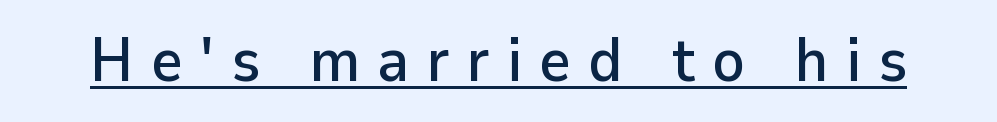
The image shows 61 px sans-serif type, upright; set unusually wide letter spacing (+0.28 em), underlined; low stroke contrast and a medium x-height.
